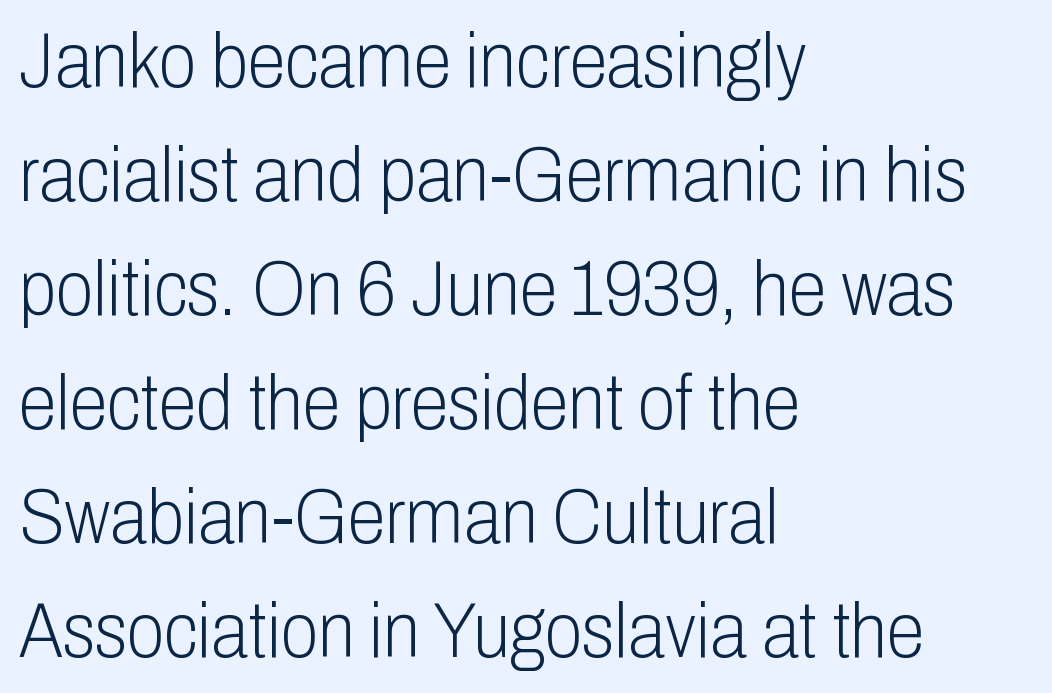
Q: Is the text bold? A: No.
Q: Is the text italic (slanted)? A: No, it is upright.
Q: Is the typeface a serif or a sans-serif typeface? A: Sans-serif.
Q: Is the text underlined? A: No.
Q: How is the paragraph aligned? A: Left-aligned.
Q: Is the spacing between letters normal or unusually wide? A: Normal.
Q: Is the spacing between lines tight, normal or loose? A: Normal.
Q: Width (condensed, normal, or wide)? A: Condensed.
Q: Stroke contrast? A: Low.
Q: x-height? A: Medium.
Q: Monospaced? A: No.
